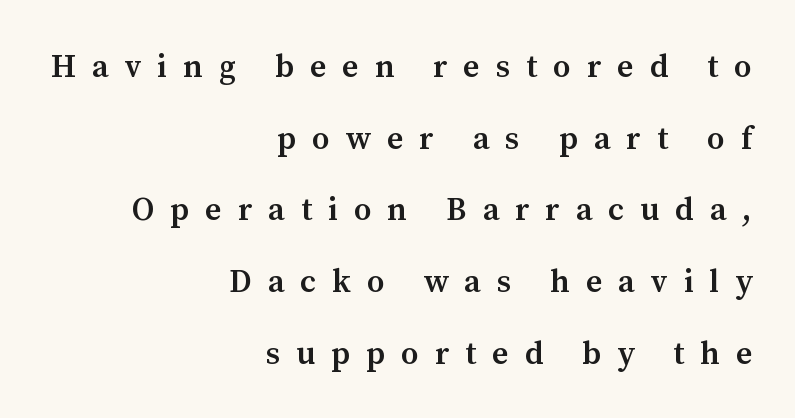
The image shows 32 px semibold serif type, upright; set right-aligned, loose line spacing (2.24x), unusually wide letter spacing (+0.5 em), not underlined; medium stroke contrast and a medium x-height.
